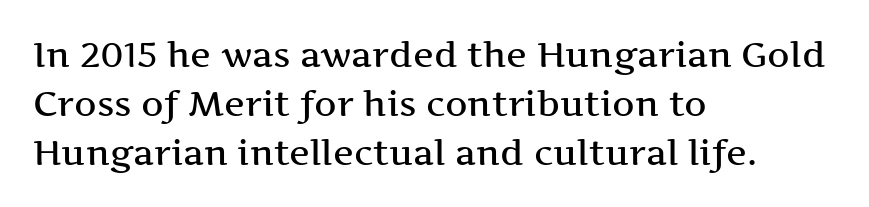
The image shows 35 px wide serif type, upright; set left-aligned, normal line spacing (1.4x), normal letter spacing, not underlined; medium stroke contrast and a medium x-height.
